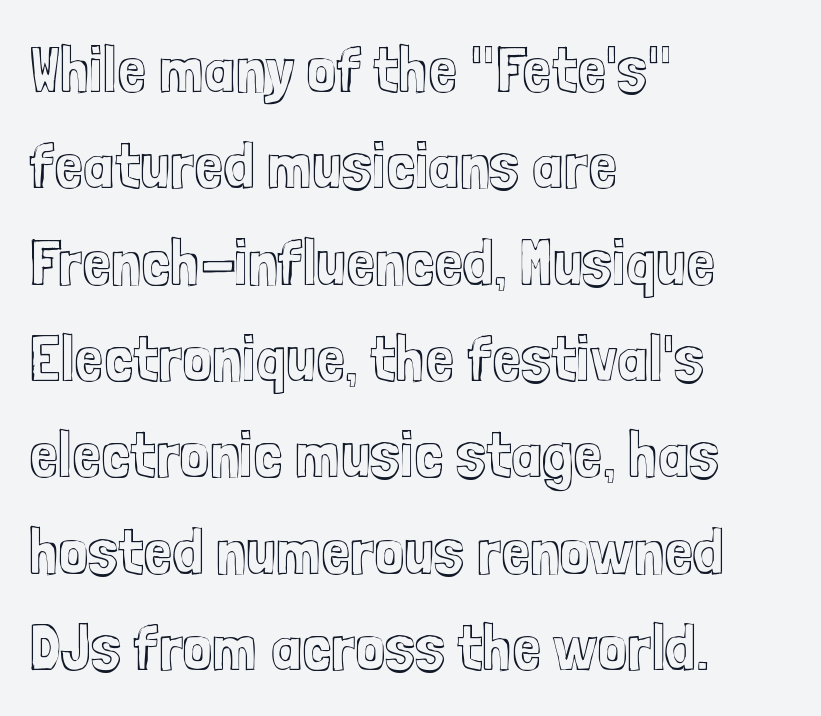
The image shows 66 px condensed type, upright; set left-aligned, normal line spacing (1.46x), normal letter spacing, not underlined; a medium x-height.
